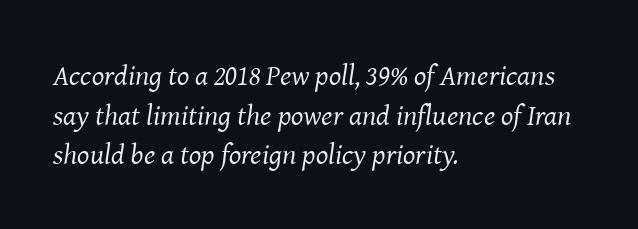
You could not count columns in this text — the font is proportionally spaced. Weight: in the light-to-regular range. Interline gaps are of average width in this sample. The text was rendered using a seriffed face with decorative stroke endings.
